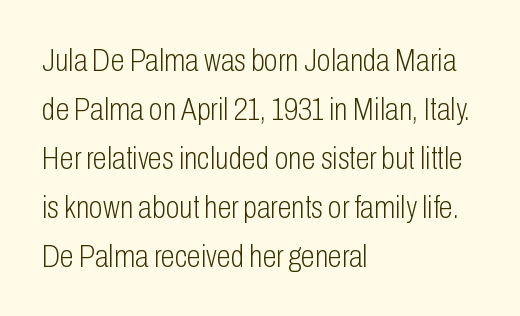
The image shows 32 px light, condensed sans-serif type, upright; set left-aligned, normal line spacing (1.53x), normal letter spacing, not underlined; low stroke contrast and a medium x-height.
